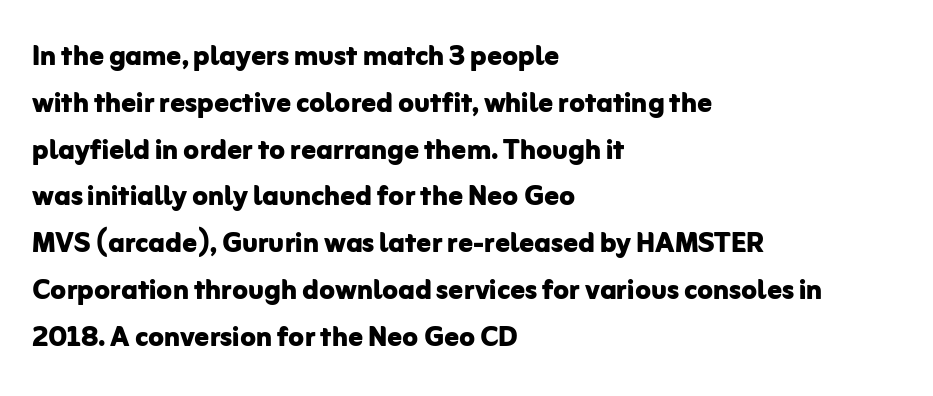
This sample uses plain, unmodified letter spacing. The paragraph shown leans on its left margin. The rendering shows plain stroke endings on the letterforms — a sans-serif design. Lines of text with bare space underneath. What weight is shown? A full bold with thick strokes. The rows are spaced the way most documents space them.
